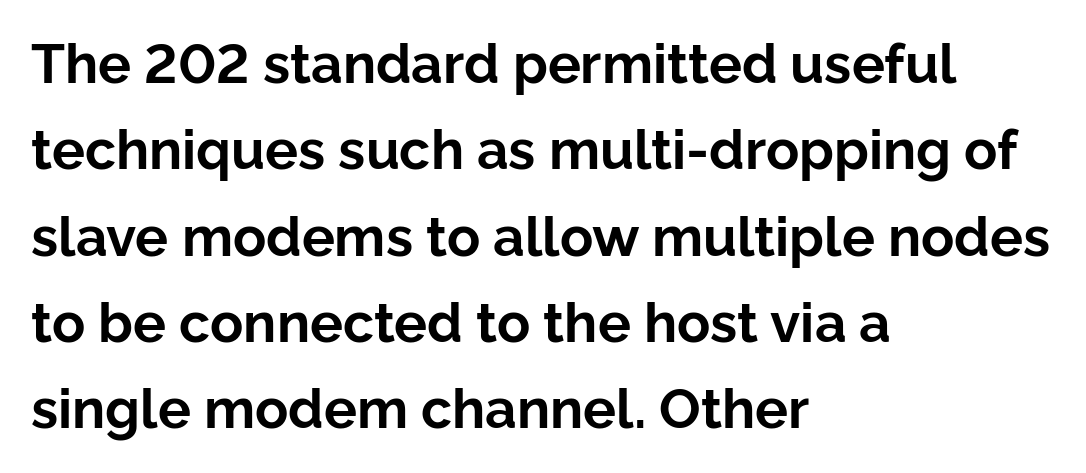
How would I describe the line gaps? Plain and ordinary. Ascenders rise straight up at ninety degrees. Letter spacing: default. On the weight axis this lands at bold, roughly 700. Reading down the block, your eye returns to a fixed left position each line.
